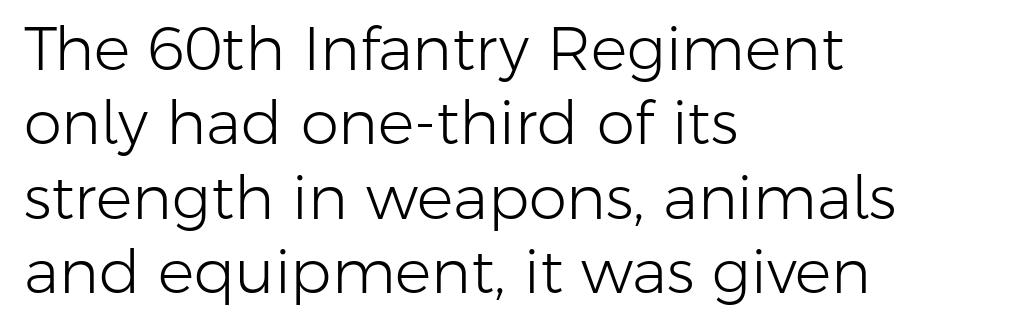
{"serif": "no", "italic": "no", "bold": "no", "weight": "light", "width": "normal", "stroke_contrast": "low", "x_height": "medium", "monospaced": "no", "underline": "no", "align": "left", "line_spacing_ratio": 1.22, "letter_spacing": "normal", "letter_spacing_em": 0.0, "glyph_px": 61}
